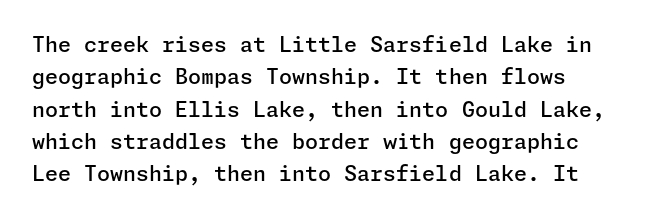
The image shows 21 px text type, upright; set normal line spacing (1.54x), normal letter spacing, not underlined.
